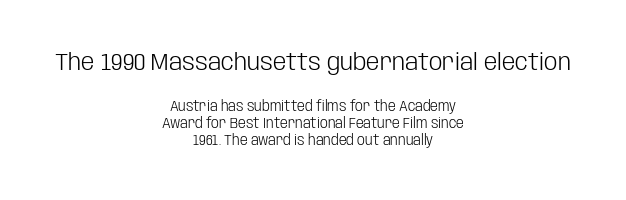
Unmarked baselines from the first word to the last. Stems here are at most as thick as an everyday book face. Visually, the top section dominates because its glyphs are scaled up. These lines were composed using upright roman letters. Spacing between characters is what you'd get straight out of the box.
